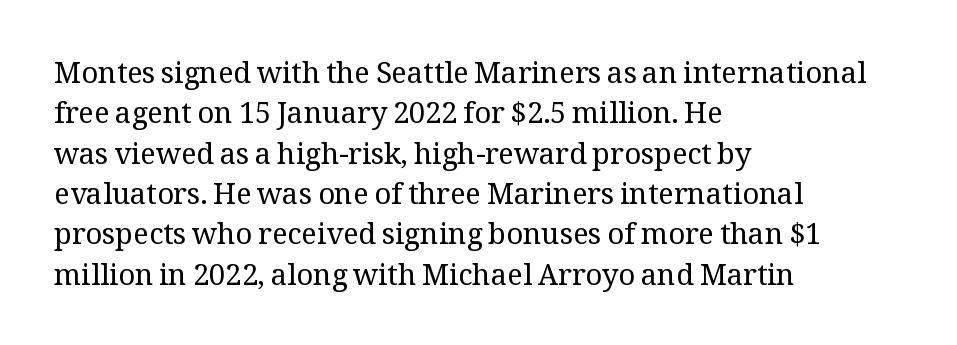
Just letters on the line, the space beneath them empty. Each word holds together tightly as a unit, with standard inter-letter gaps. These lines are rendered in a variable-pitch font. What's the leading like? Ordinary, nothing unusual. Stem width sits at or under what a default text font uses.
